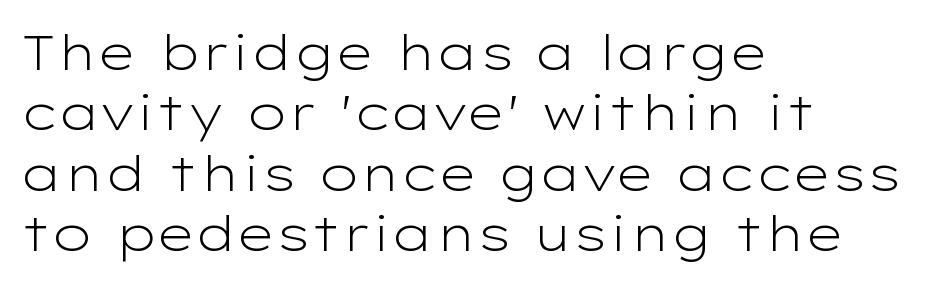
The image shows 49 px light, wide sans-serif type, upright; set left-aligned, line spacing 1.23x, normal letter spacing, not underlined; low stroke contrast and a medium x-height.
